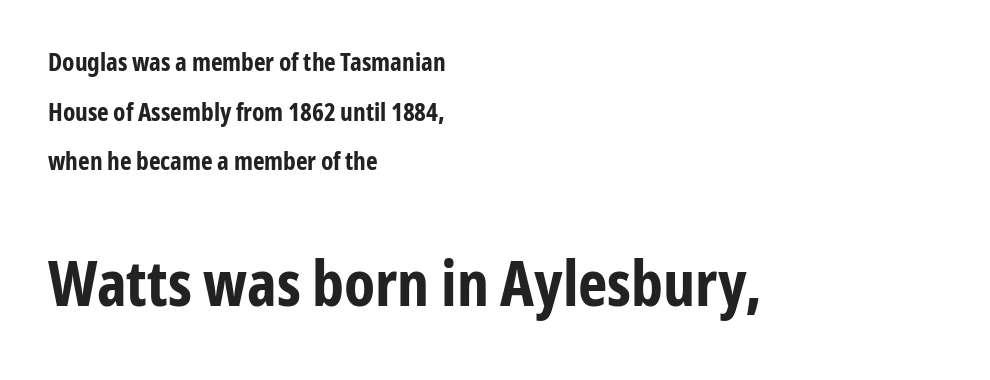
The image shows 63 px bold, condensed sans-serif type, upright; set left-aligned, loose line spacing (1.99x), normal letter spacing, not underlined; the second (bottom) block is 2.52x larger; low stroke contrast and a medium x-height.
